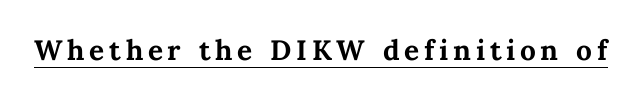
Q: Is the text bold? A: Yes.
Q: Is the text italic (slanted)? A: No, it is upright.
Q: Is the text underlined? A: Yes.
Q: Width (condensed, normal, or wide)? A: Normal.
Q: Stroke contrast? A: Medium.
Q: x-height? A: Medium.
Q: Monospaced? A: No.
